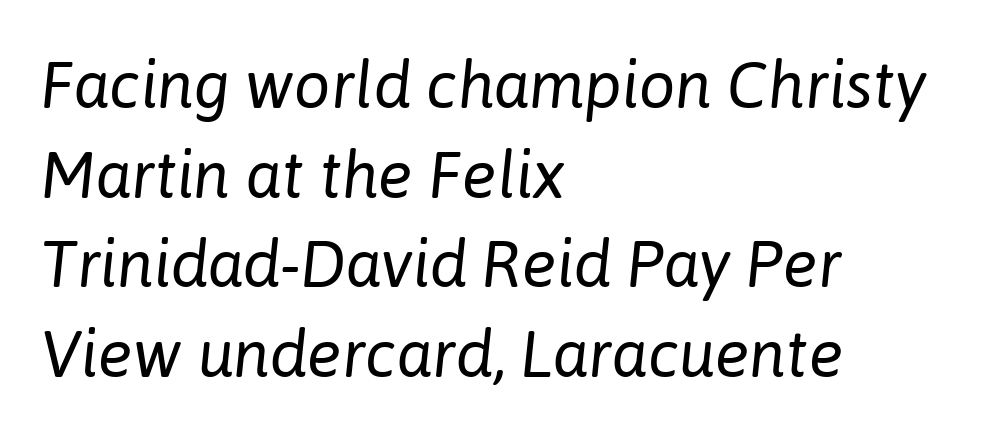
The image shows 65 px regular-weight type, italic (leaning right); set left-aligned, normal line spacing (1.38x), normal letter spacing, not underlined; low stroke contrast and a medium x-height.
